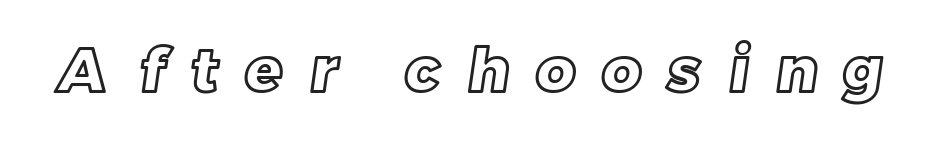
Q: Is the text underlined? A: No.
Q: Is the spacing between letters normal or unusually wide? A: Unusually wide.
Q: Width (condensed, normal, or wide)? A: Normal.
Q: x-height? A: Large.
Q: Monospaced? A: No.
